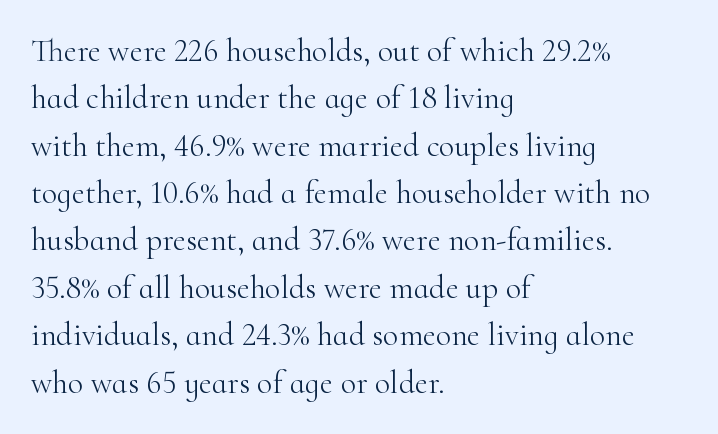
Is this a heavy cut? Hardly; it is regular or lighter. This sample has the flowing, uneven cadence of proportional lettering. Regarding leading, the lines here are spaced in the standard way. This sample uses a serif face.
